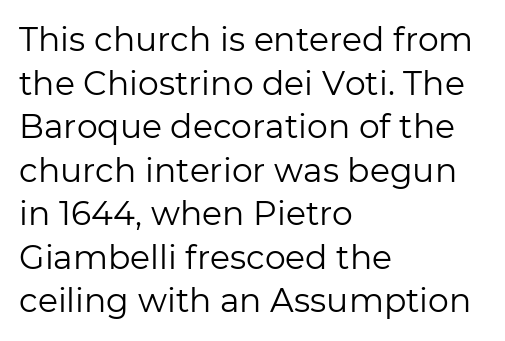
Q: Is the text bold? A: No.
Q: Is the text italic (slanted)? A: No, it is upright.
Q: Is the typeface a serif or a sans-serif typeface? A: Sans-serif.
Q: Is the text underlined? A: No.
Q: How is the paragraph aligned? A: Left-aligned.
Q: Is the spacing between letters normal or unusually wide? A: Normal.
Q: Is the spacing between lines tight, normal or loose? A: Normal.
Q: Width (condensed, normal, or wide)? A: Normal.
Q: Stroke contrast? A: Low.
Q: x-height? A: Medium.
Q: Monospaced? A: No.
